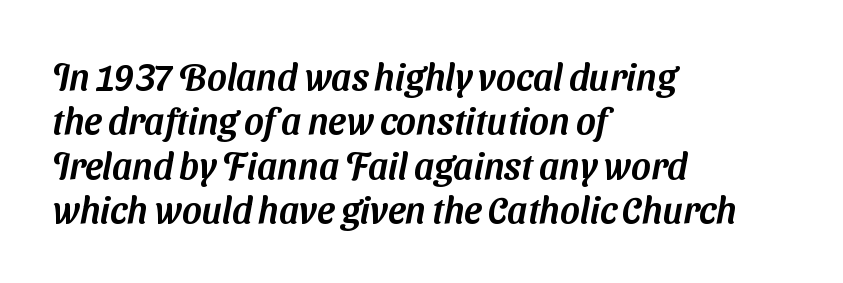
Q: Is the typeface a serif or a sans-serif typeface? A: Sans-serif.
Q: Is the text underlined? A: No.
Q: How is the paragraph aligned? A: Left-aligned.
Q: Is the spacing between letters normal or unusually wide? A: Normal.
Q: Width (condensed, normal, or wide)? A: Normal.
Q: Stroke contrast? A: Medium.
Q: x-height? A: Medium.
Q: Monospaced? A: No.
